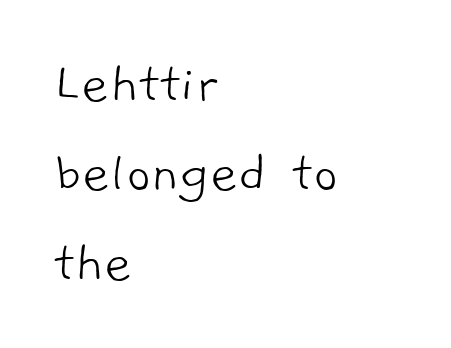
Here the designer chose a conventional face with non-uniform glyph widths. Leftover space on each line is placed entirely after the last word. The face used here is a sans, in the tradition of grotesques and geometrics. Standard letterfit; no display-style spreading of the glyphs. Weight: not bold — regular or lighter.
